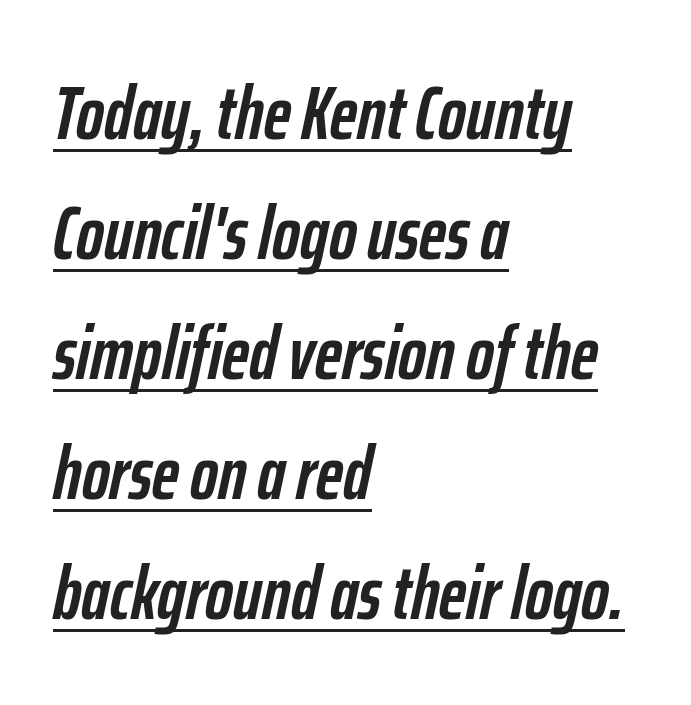
The image shows 75 px semibold, condensed type, italic (leaning right); set left-aligned, normal line spacing (1.6x), normal letter spacing, underlined; low stroke contrast and a medium x-height.
